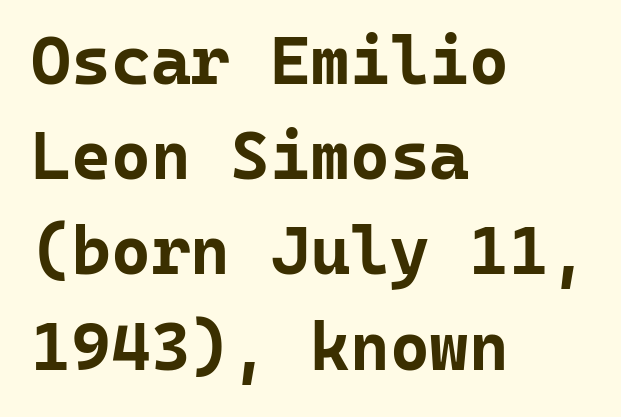
Q: Is the text bold? A: Yes.
Q: Is the text italic (slanted)? A: No, it is upright.
Q: Is the typeface a serif or a sans-serif typeface? A: Sans-serif.
Q: Is the text underlined? A: No.
Q: How is the paragraph aligned? A: Left-aligned.
Q: Is the spacing between letters normal or unusually wide? A: Normal.
Q: Is the spacing between lines tight, normal or loose? A: Normal.
Q: Width (condensed, normal, or wide)? A: Normal.
Q: Stroke contrast? A: Low.
Q: x-height? A: Medium.
Q: Monospaced? A: Yes.
